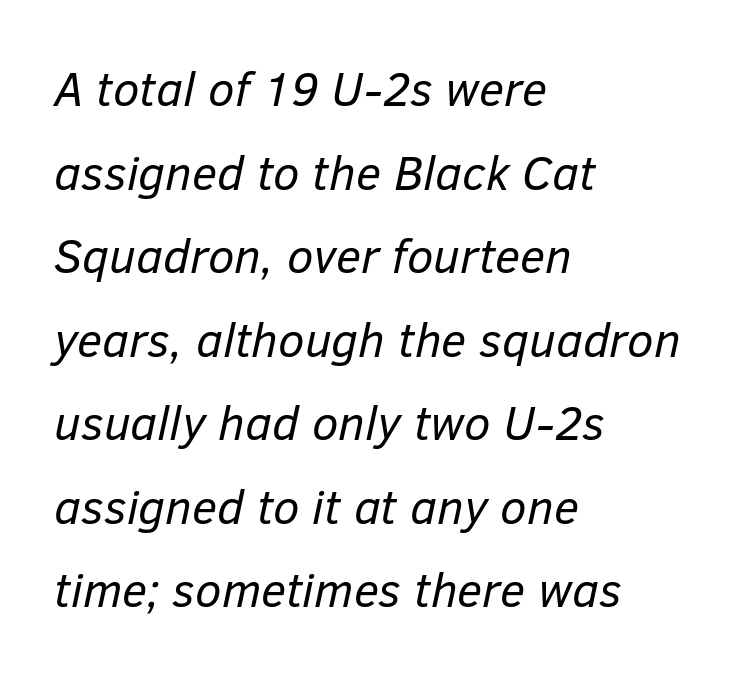
The passage is arranged the way most books set body copy — flush left. Letters have the restrained weight of plain body copy at most. This rendering features lettering with no underline. Each letter keeps its own natural width here, so spacing adapts to shape. The horizontal fit of the characters is conventional and even. Italic? Definitely — the glyphs are oblique.
